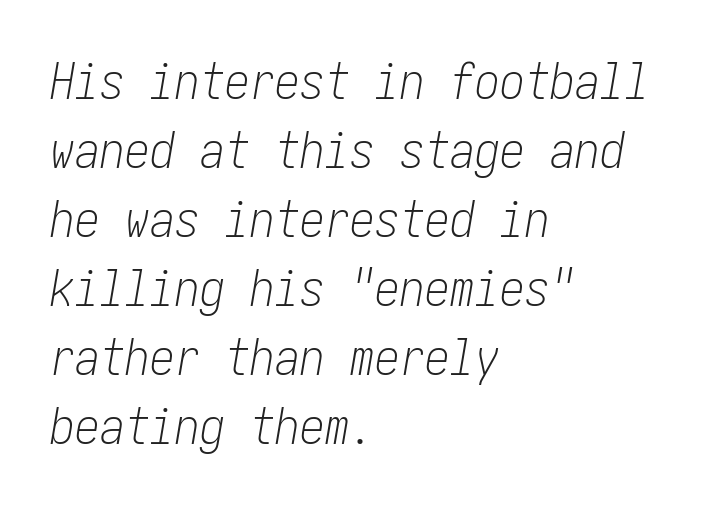
The axis of the letterforms is tilted away from vertical. A bare baseline throughout the passage. Where is the straight margin? On the left. A light-to-regular cut is what we see here. The lines sit at an ordinary, default distance from one another. Honestly, the letter spacing is just normal — you wouldn't notice it.
